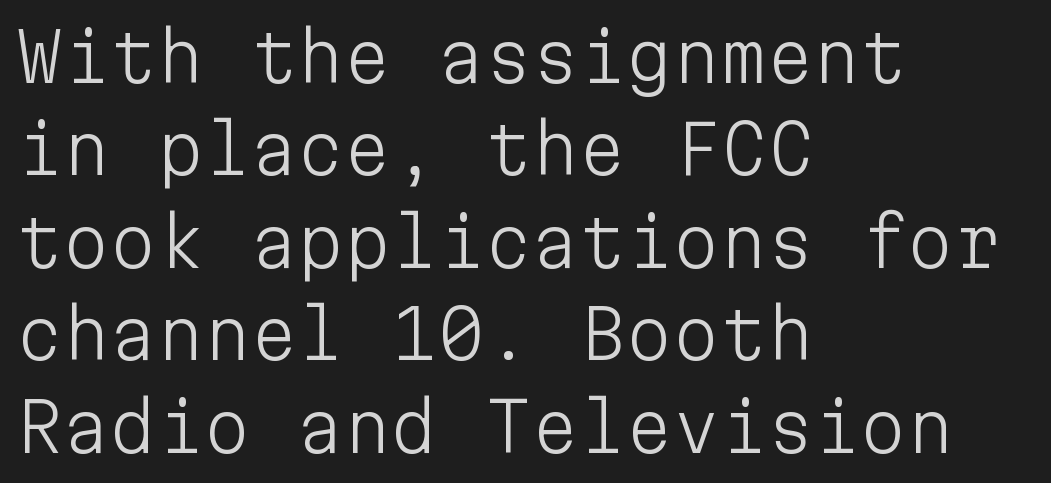
Posture: vertical. Regarding serifs, this sample does without them. How are the letters spaced? Ordinarily, with no added tracking. Do the characters align in a grid? Yes, the font is monospaced. Letters have the restrained weight of plain body copy at most.
